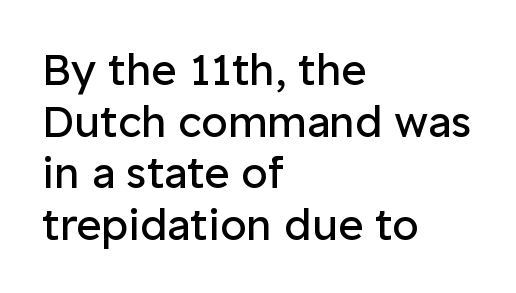
It's the straight-up-and-down kind of type. The typesetter chose a ragged-right arrangement here. Compared with typical body copy, the letter spacing here is the same. Weight: not bold — regular or lighter. The rendering uses natural spacing where letterforms have individual widths. Serif or sans? Sans — the stroke terminals are bare.
